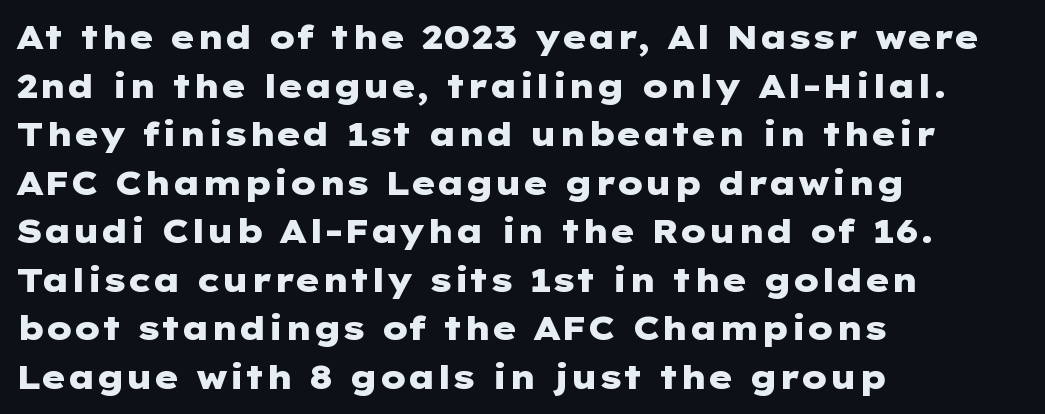
One-word summary of the alignment: left. A typesetter would mark this as roman, not italic. The letters carry no serifs — their stems end cleanly without finishing strokes. The leading is moderate, giving the passage an even texture.
